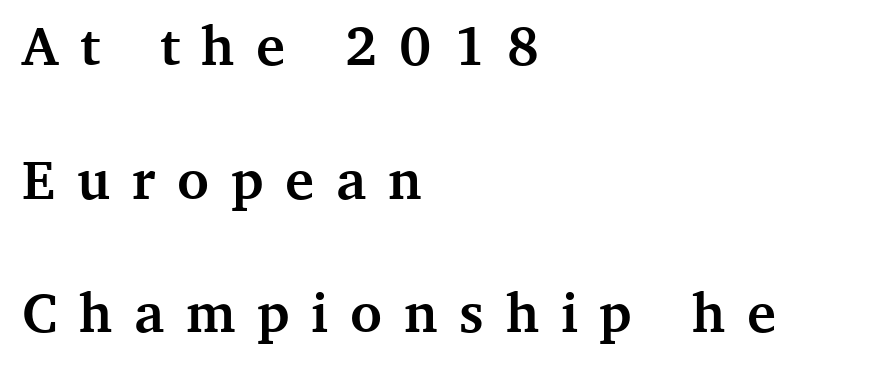
Letters rest on an invisible, unmarked baseline. It's the straight-up-and-down kind of type. The block of text is sparse from top to bottom, with ample space between rows. This sample is left-justified, so line endings fall wherever the words run out. The typesetting leans heavy: a genuine bold.
